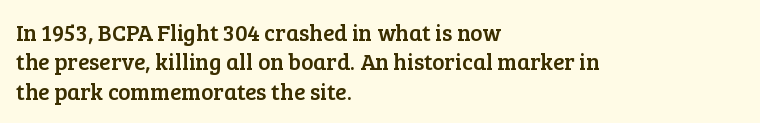
Q: Is the text italic (slanted)? A: No, it is upright.
Q: Is the text underlined? A: No.
Q: How is the paragraph aligned? A: Left-aligned.
Q: Is the spacing between letters normal or unusually wide? A: Normal.
Q: Is the spacing between lines tight, normal or loose? A: Normal.
